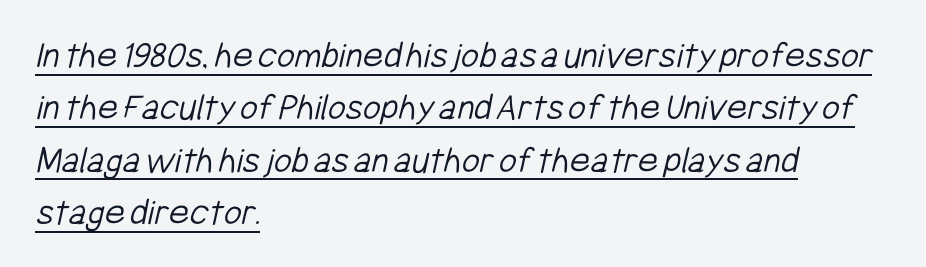
The image shows 39 px light, condensed sans-serif type; set left-aligned, normal line spacing (1.34x), normal letter spacing, underlined; low stroke contrast and a medium x-height.
